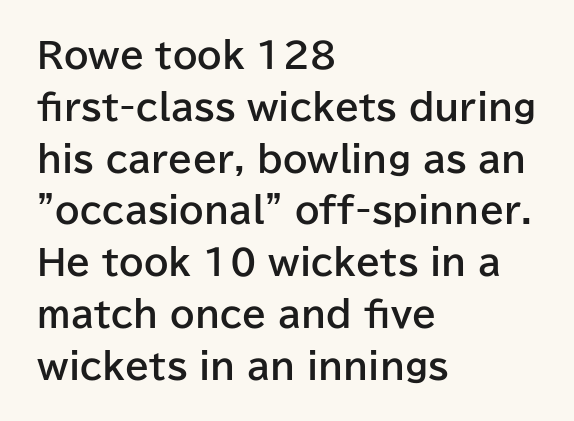
Alignment: flush left. Heft: maximum for text — a bold. The block of text has a typical density, with ordinary space between rows. The gap between lines stays unmarked.
